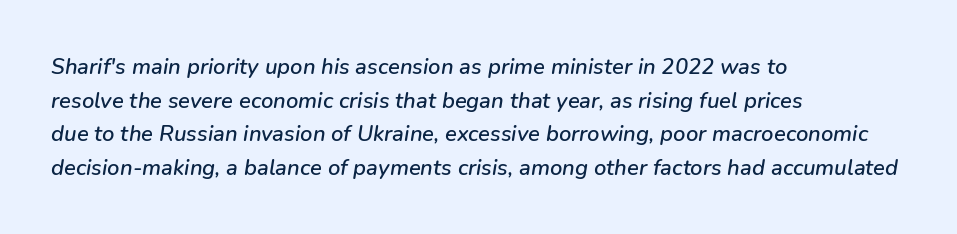
Q: Is the text italic (slanted)? A: Yes, it leans right by about 9 degrees.
Q: Is the text underlined? A: No.
Q: How is the paragraph aligned? A: Left-aligned.
Q: Is the spacing between letters normal or unusually wide? A: Normal.
Q: Is the spacing between lines tight, normal or loose? A: Normal.
